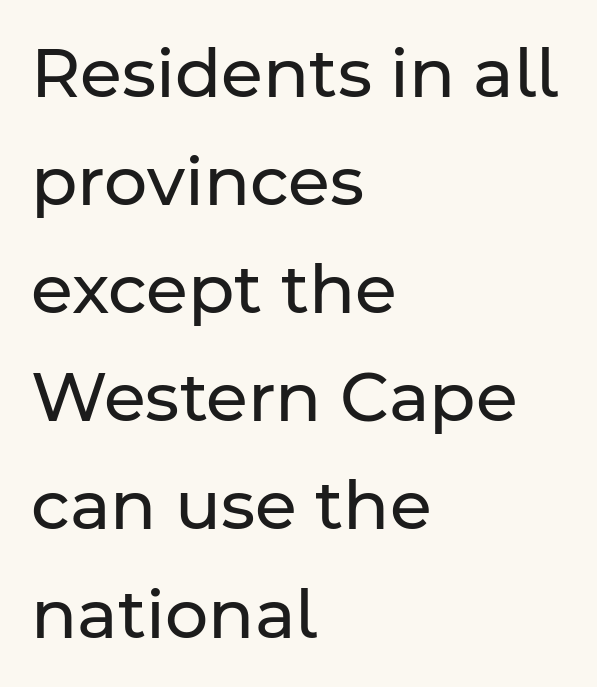
Q: Is the text bold? A: No.
Q: Is the text italic (slanted)? A: No, it is upright.
Q: Is the typeface a serif or a sans-serif typeface? A: Sans-serif.
Q: Is the text underlined? A: No.
Q: How is the paragraph aligned? A: Left-aligned.
Q: Is the spacing between letters normal or unusually wide? A: Normal.
Q: Is the spacing between lines tight, normal or loose? A: Normal.
Q: Width (condensed, normal, or wide)? A: Normal.
Q: Stroke contrast? A: Low.
Q: x-height? A: Medium.
Q: Monospaced? A: No.
